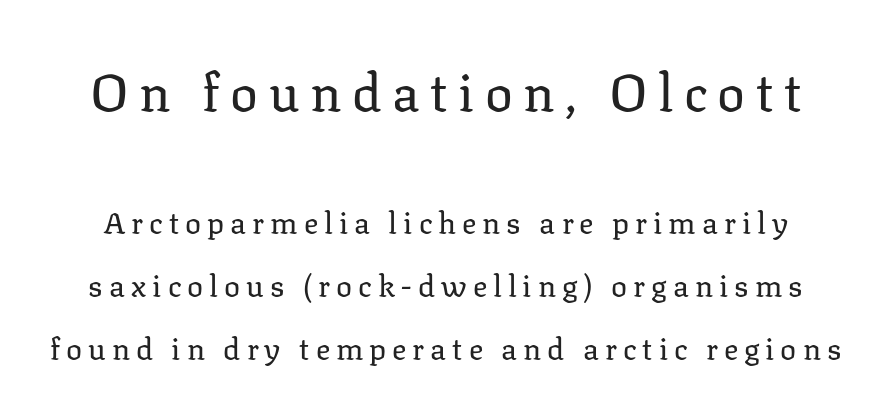
Rule under the text: the space is simply empty. The vertical gap from one line to the next is large. Little horizontal feet cap the strokes, marking this as serif type. These lines have a slow, spaced-out rhythm from letter to letter. Typesetter's note — upper block bumped up in size, lower block left smaller. Tall strokes in this sample are plumb rather than angled.
